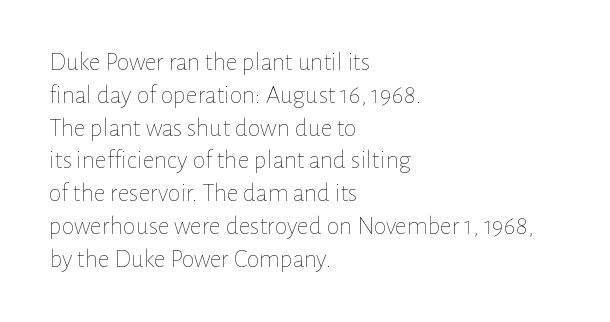
{"italic": "no", "bold": "no", "underline": "no", "align": "left", "line_spacing": "normal", "line_spacing_ratio": 1.26, "letter_spacing": "normal", "letter_spacing_em": 0.0, "glyph_px": 26}
